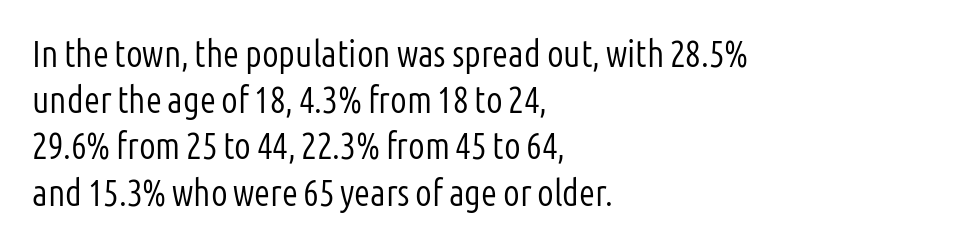
{"serif": "no", "italic": "no", "bold": "no", "weight": "light", "width": "condensed", "stroke_contrast": "low", "x_height": "medium", "monospaced": "no", "underline": "no", "align": "left", "line_spacing": "normal", "line_spacing_ratio": 1.25, "letter_spacing": "normal", "letter_spacing_em": 0.0, "glyph_px": 37}
